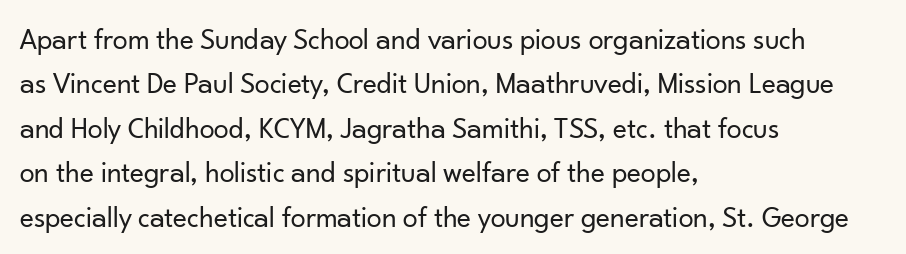
Q: Is the text bold? A: No.
Q: Is the text italic (slanted)? A: No, it is upright.
Q: Is the typeface a serif or a sans-serif typeface? A: Sans-serif.
Q: Is the text underlined? A: No.
Q: How is the paragraph aligned? A: Left-aligned.
Q: Is the spacing between letters normal or unusually wide? A: Normal.
Q: Is the spacing between lines tight, normal or loose? A: Normal.
Q: Width (condensed, normal, or wide)? A: Normal.
Q: Stroke contrast? A: Low.
Q: x-height? A: Small.
Q: Monospaced? A: No.
